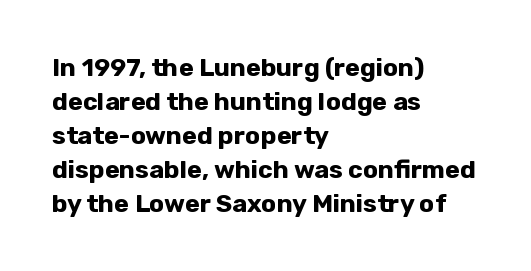
The image shows 25 px bold type, upright; set left-aligned, normal line spacing (1.36x), normal letter spacing, not underlined.
